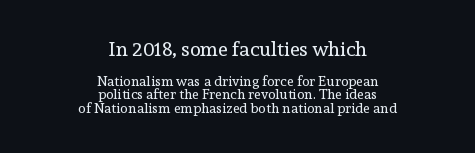
The image shows 20 px text type, upright; set centered, tight line spacing (0.98x), normal letter spacing, not underlined; the first (top) block is 1.43x larger.
